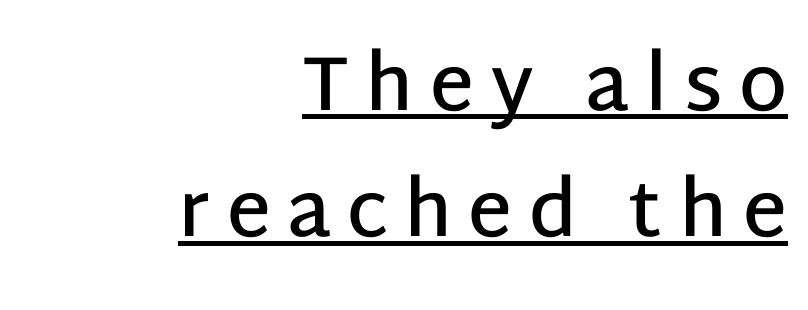
{"serif": "no", "italic": "no", "bold": "semi", "weight": "semibold", "width": "normal", "stroke_contrast": "low", "x_height": "large", "monospaced": "no", "underline": "yes", "align": "right", "line_spacing": "normal", "line_spacing_ratio": 1.64, "letter_spacing": "wide", "letter_spacing_em": 0.21, "glyph_px": 77}
